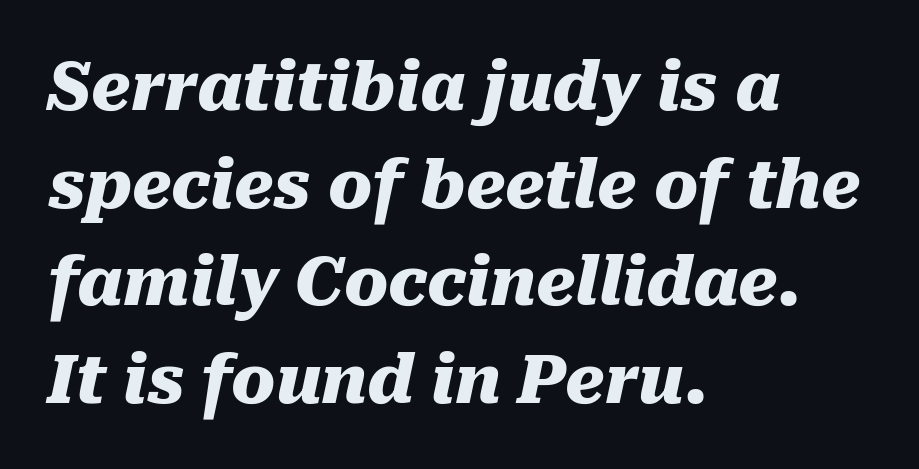
Leftover space on each line is placed entirely after the last word. Plenty of ink on the page — the face is bold. Does extra space separate the letters? No, they use regular spacing. Rendered with sloped, italic letterforms. Line spacing here is normal. This sample has the flowing, uneven cadence of proportional lettering.
